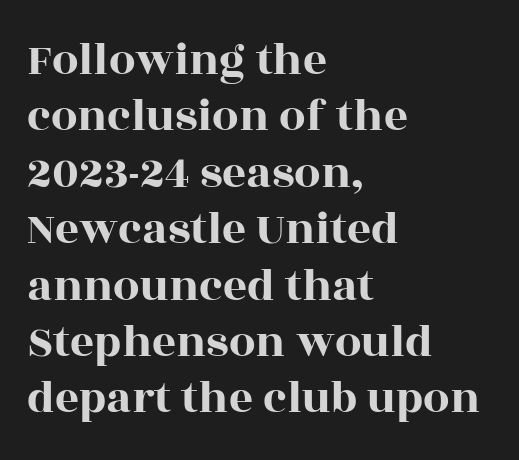
The image shows 47 px wide serif type, upright; set left-aligned, line spacing 1.2x, normal letter spacing, not underlined; a large x-height.
